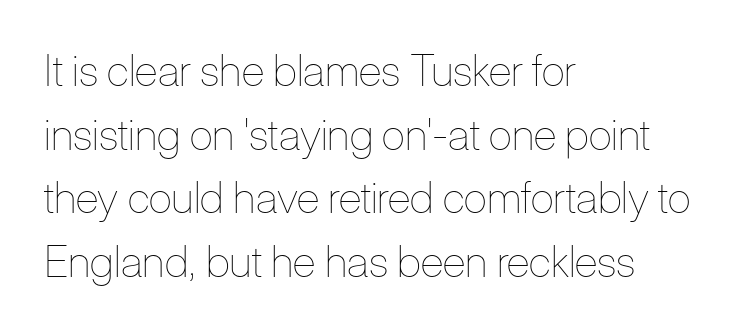
The image shows 43 px thin, condensed type, upright; set left-aligned, normal line spacing (1.48x), normal letter spacing, not underlined; low stroke contrast and a medium x-height.
